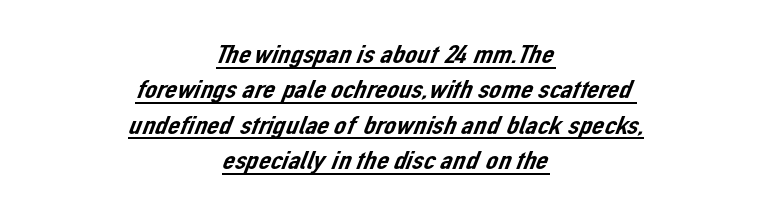
{"underline": "yes", "align": "center", "line_spacing": "normal", "line_spacing_ratio": 1.31, "letter_spacing": "normal", "letter_spacing_em": 0.0, "glyph_px": 27}
